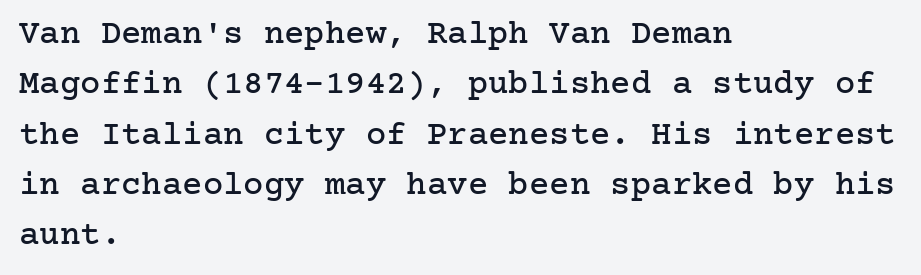
The image shows 34 px serif type, upright; set left-aligned, normal line spacing (1.48x), normal letter spacing, not underlined; low stroke contrast and a medium x-height.
